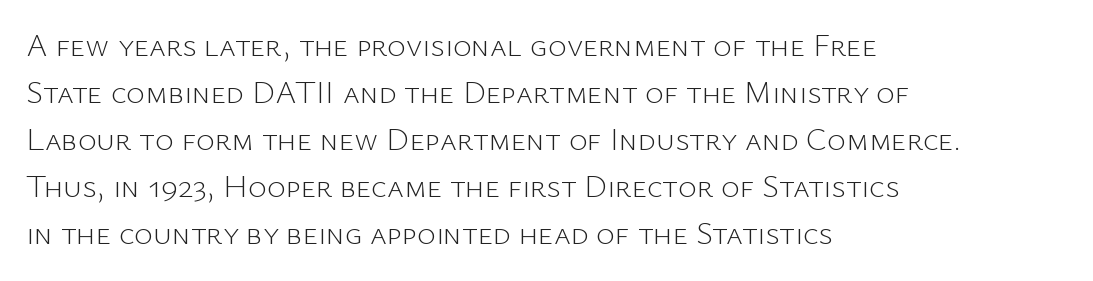
{"serif": "no", "italic": "no", "bold": "no", "weight": "light", "width": "normal", "stroke_contrast": "low", "x_height": "medium", "monospaced": "no", "underline": "no", "align": "left", "line_spacing": "normal", "line_spacing_ratio": 1.47, "letter_spacing": "normal", "letter_spacing_em": 0.0, "glyph_px": 32}
